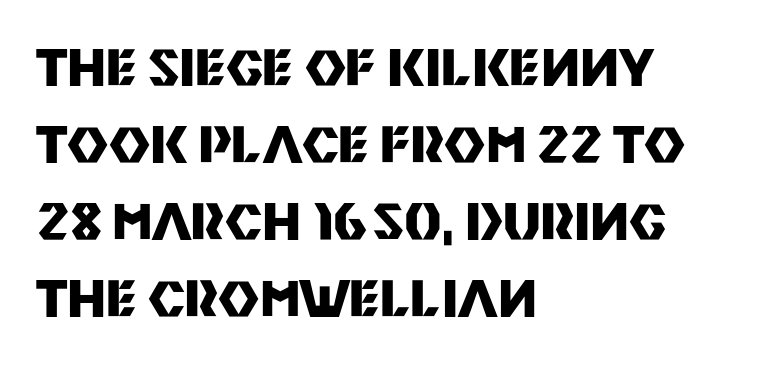
{"serif": "no", "italic": "no", "bold": "yes", "weight": "heavy", "width": "normal", "stroke_contrast": "medium", "x_height": "large", "monospaced": "no", "underline": "no", "align": "left", "line_spacing": "normal", "line_spacing_ratio": 1.54, "letter_spacing": "normal", "letter_spacing_em": 0.0, "glyph_px": 50}
